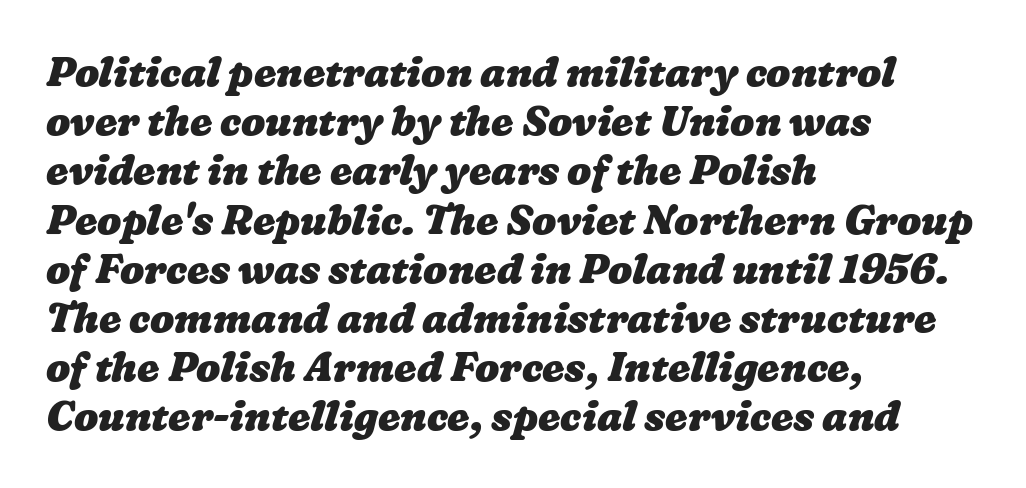
The image shows 40 px heavy, wide type; set left-aligned, line spacing 1.23x, normal letter spacing, not underlined; low stroke contrast and a medium x-height.
